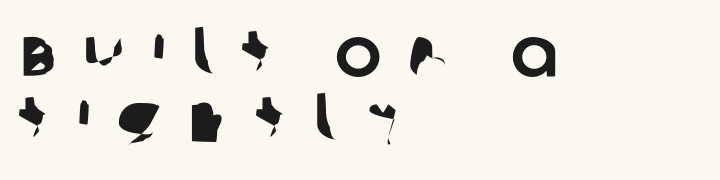
The image shows 70 px sans-serif type; set left-aligned, tight line spacing (0.95x), unusually wide letter spacing (+0.37 em), not underlined; low stroke contrast and a large x-height.
